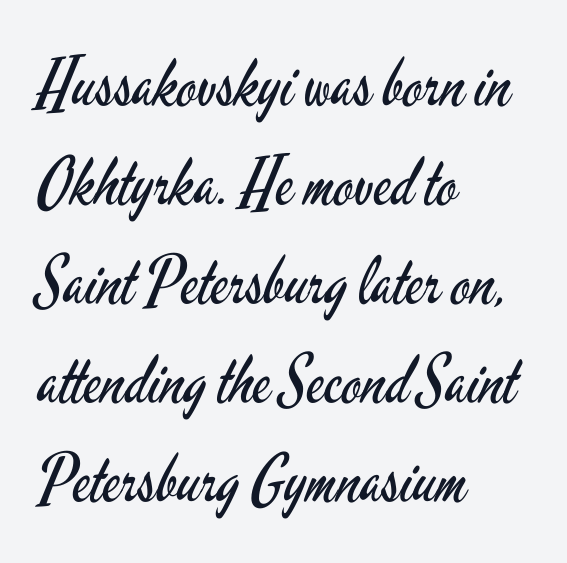
Q: Is the text bold? A: No.
Q: Is the text italic (slanted)? A: Yes.
Q: Is the typeface a serif or a sans-serif typeface? A: Sans-serif.
Q: Is the text underlined? A: No.
Q: How is the paragraph aligned? A: Left-aligned.
Q: Is the spacing between letters normal or unusually wide? A: Normal.
Q: Is the spacing between lines tight, normal or loose? A: Normal.
Q: Width (condensed, normal, or wide)? A: Condensed.
Q: Stroke contrast? A: Low.
Q: x-height? A: Small.
Q: Monospaced? A: No.
